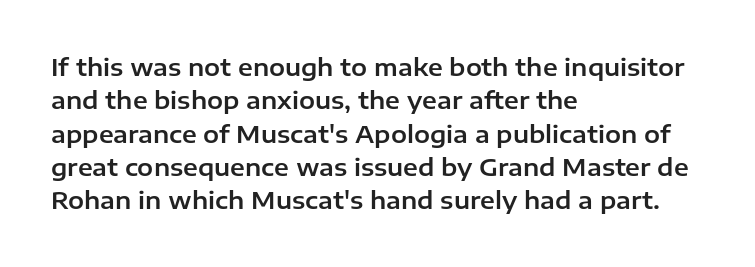
Q: Is the text italic (slanted)? A: No, it is upright.
Q: Is the text underlined? A: No.
Q: How is the paragraph aligned? A: Left-aligned.
Q: Is the spacing between letters normal or unusually wide? A: Normal.
Q: Is the spacing between lines tight, normal or loose? A: Normal.
